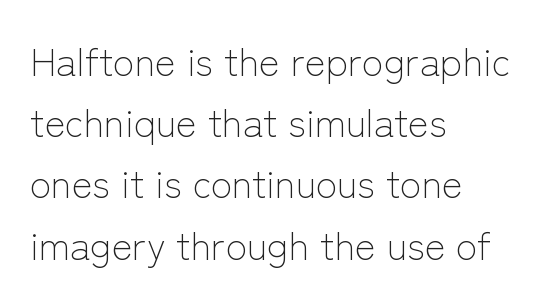
Reading down the column, the eye jumps a familiar distance to each next line. The typeface has the unassuming heft of standard copy or less. Bare-footed words on every line. These lines keep a tight, regular rhythm from letter to letter. You can tell it's not italic because the verticals are truly vertical. Line beginnings align vertically; line endings do not.
